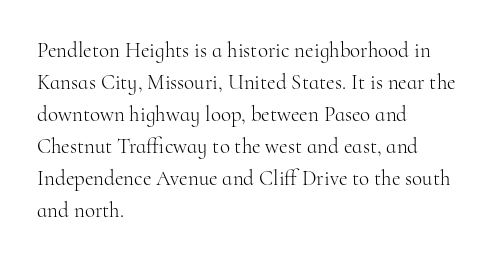
Q: Is the text bold? A: No.
Q: Is the text italic (slanted)? A: No, it is upright.
Q: Is the text underlined? A: No.
Q: How is the paragraph aligned? A: Left-aligned.
Q: Is the spacing between letters normal or unusually wide? A: Normal.
Q: Is the spacing between lines tight, normal or loose? A: Normal.
